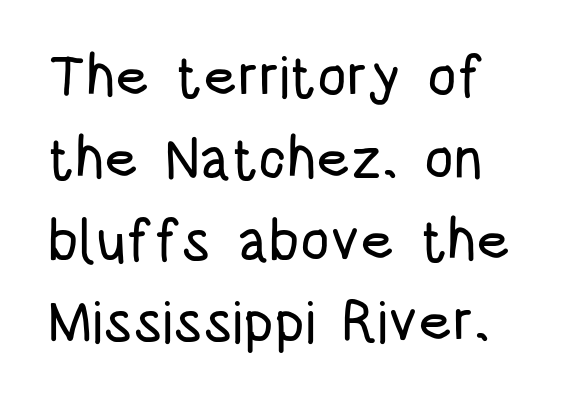
Here the designer chose a conventional face with non-uniform glyph widths. In terms of letterform style, serifs are entirely absent. Glyph-to-glyph distance matches everyday printed text. Whoever set this chose a conventional vertical rhythm. Caption: multi-line text, flush left, ragged right.
